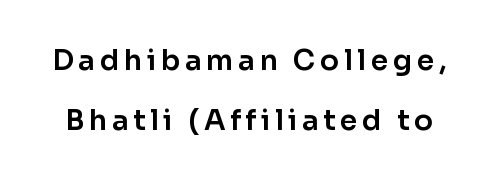
The image shows 28 px sans-serif type, upright; set loose line spacing (2.16x), not underlined; low stroke contrast and a medium x-height.
